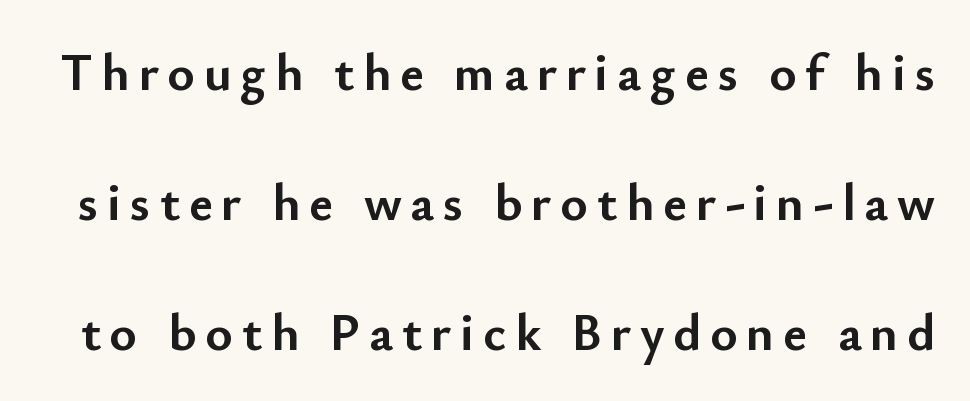
{"serif": "no", "italic": "no", "bold": "yes", "weight": "semibold", "width": "normal", "stroke_contrast": "low", "x_height": "small", "monospaced": "no", "underline": "no", "line_spacing": "loose", "line_spacing_ratio": 2.5, "glyph_px": 52}
